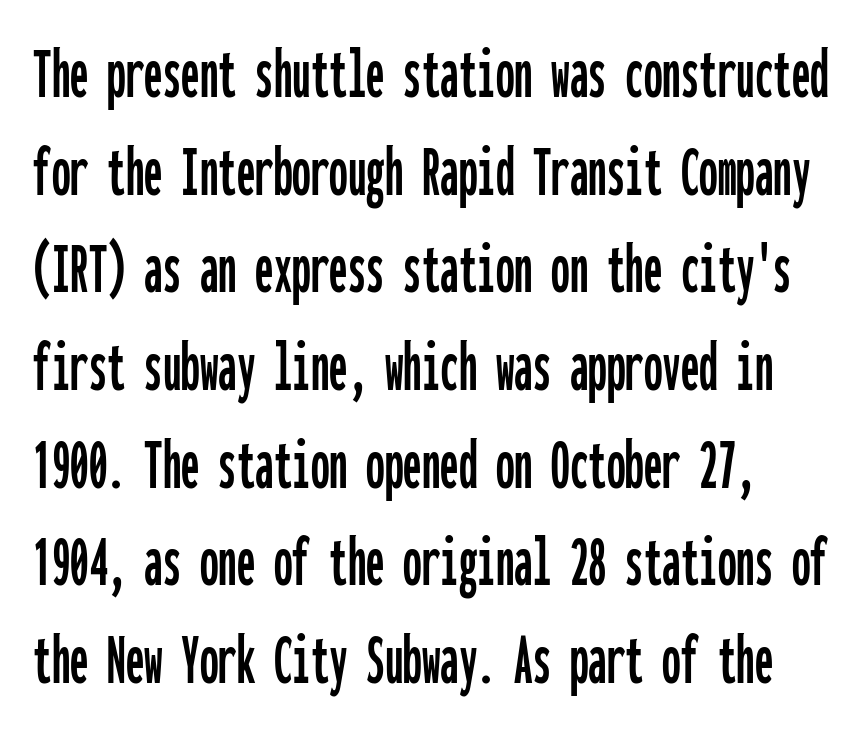
Q: Is the text italic (slanted)? A: No, it is upright.
Q: Is the typeface a serif or a sans-serif typeface? A: Sans-serif.
Q: Is the text underlined? A: No.
Q: Is the spacing between letters normal or unusually wide? A: Normal.
Q: Is the spacing between lines tight, normal or loose? A: Normal.
Q: Width (condensed, normal, or wide)? A: Condensed.
Q: Stroke contrast? A: Low.
Q: x-height? A: Medium.
Q: Monospaced? A: Yes.
